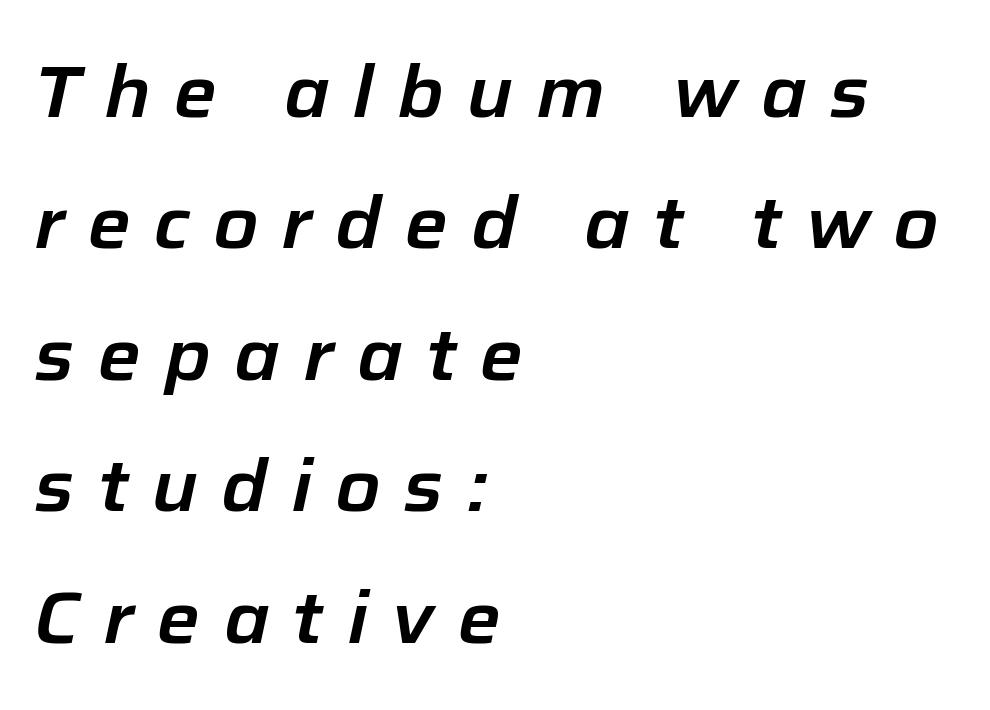
Q: Is the text italic (slanted)? A: Yes, it leans right by about 12 degrees.
Q: Is the text underlined? A: No.
Q: How is the paragraph aligned? A: Left-aligned.
Q: Is the spacing between letters normal or unusually wide? A: Unusually wide.
Q: Width (condensed, normal, or wide)? A: Normal.
Q: Stroke contrast? A: Low.
Q: x-height? A: Medium.
Q: Monospaced? A: No.
